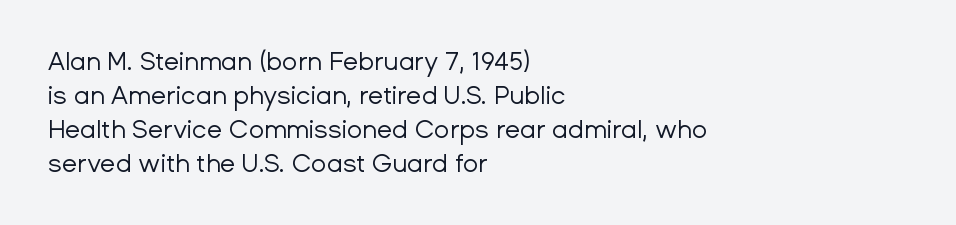
Q: Is the text bold? A: No.
Q: Is the text italic (slanted)? A: No, it is upright.
Q: Is the text underlined? A: No.
Q: How is the paragraph aligned? A: Left-aligned.
Q: Is the spacing between letters normal or unusually wide? A: Normal.
Q: Is the spacing between lines tight, normal or loose? A: Normal.
